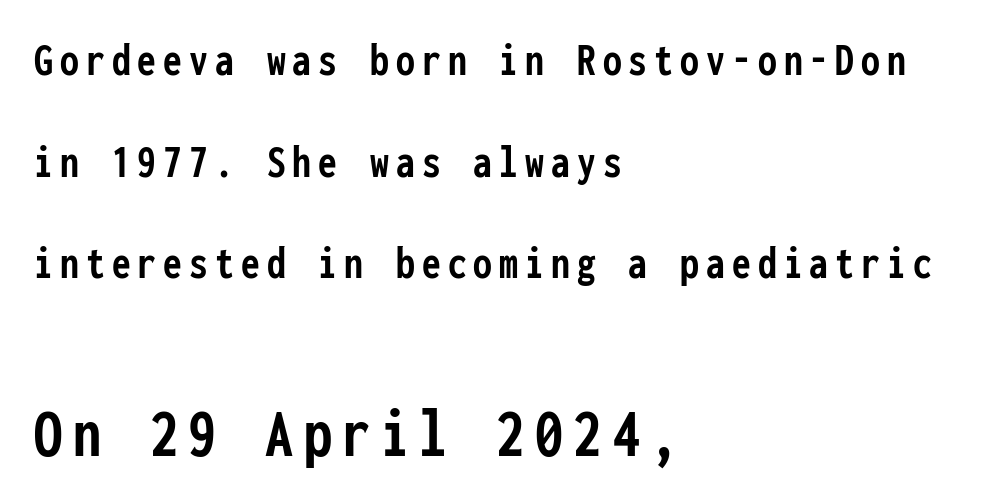
Q: Is the text bold? A: Yes.
Q: Is the text italic (slanted)? A: No, it is upright.
Q: Is the typeface a serif or a sans-serif typeface? A: Sans-serif.
Q: Is the text underlined? A: No.
Q: How is the paragraph aligned? A: Left-aligned.
Q: Is the spacing between lines tight, normal or loose? A: Loose.
Q: Which block of text is set in a larger size, the first (top) or the second (bottom)? A: The second (bottom) one.
Q: Width (condensed, normal, or wide)? A: Condensed.
Q: Stroke contrast? A: Low.
Q: x-height? A: Medium.
Q: Monospaced? A: Yes.
